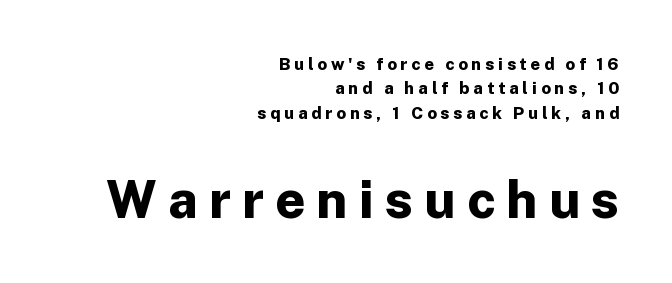
{"serif": "no", "italic": "no", "bold": "yes", "weight": "bold", "width": "normal", "stroke_contrast": "low", "x_height": "medium", "monospaced": "no", "underline": "no", "align": "right", "line_spacing": "normal", "line_spacing_ratio": 1.43, "letter_spacing": "wide", "letter_spacing_em": 0.22, "larger_block": "second", "size_ratio": 3.06, "glyph_px": 52}
